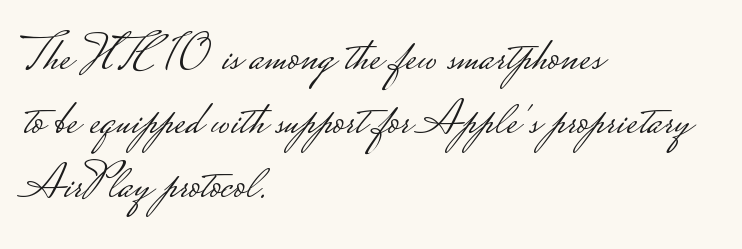
Q: Is the text bold? A: No.
Q: Is the text italic (slanted)? A: Yes.
Q: Is the typeface a serif or a sans-serif typeface? A: Sans-serif.
Q: Is the text underlined? A: No.
Q: How is the paragraph aligned? A: Left-aligned.
Q: Is the spacing between letters normal or unusually wide? A: Normal.
Q: Is the spacing between lines tight, normal or loose? A: Normal.
Q: Width (condensed, normal, or wide)? A: Wide.
Q: Stroke contrast? A: Low.
Q: Monospaced? A: No.
